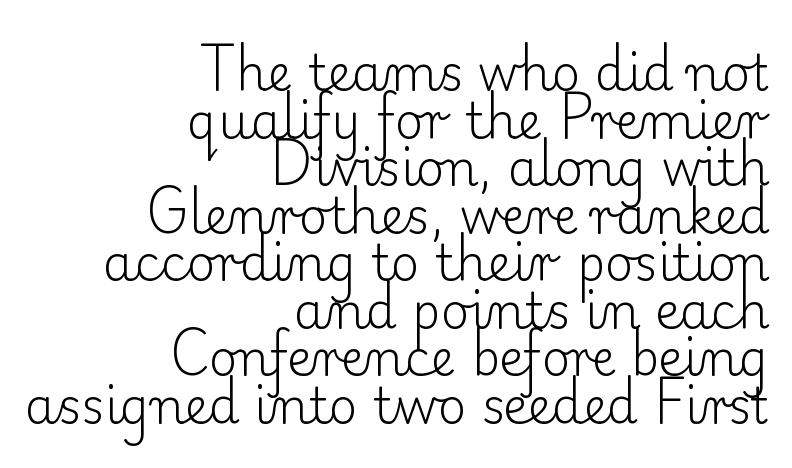
Q: Is the text bold? A: No.
Q: Is the text italic (slanted)? A: No, it is upright.
Q: Is the text underlined? A: No.
Q: How is the paragraph aligned? A: Right-aligned.
Q: Is the spacing between letters normal or unusually wide? A: Normal.
Q: Is the spacing between lines tight, normal or loose? A: Tight.
Q: Width (condensed, normal, or wide)? A: Normal.
Q: Stroke contrast? A: Low.
Q: x-height? A: Small.
Q: Monospaced? A: No.
